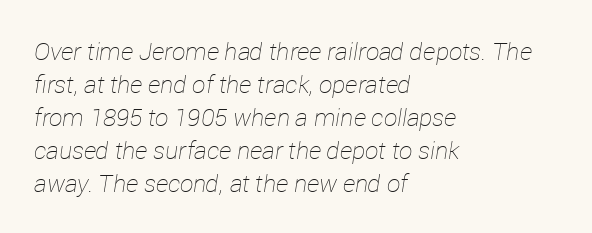
Students, observe: this is what conventionally led text looks like. A light-to-regular cut is what we see here. Left-aligned paragraph, ragged on the right. The passage shown leans; its letterforms are oblique. Here the glyphs are tracked normally, forming tight word shapes.
